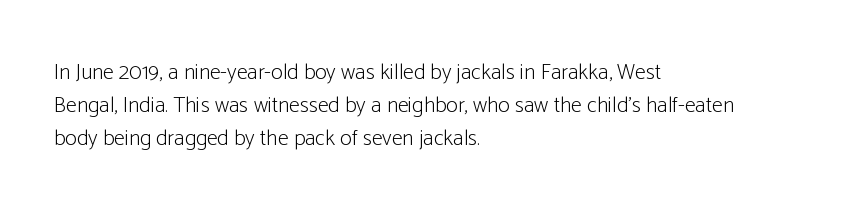
Q: Is the text bold? A: No.
Q: Is the text italic (slanted)? A: No, it is upright.
Q: Is the text underlined? A: No.
Q: How is the paragraph aligned? A: Left-aligned.
Q: Is the spacing between letters normal or unusually wide? A: Normal.
Q: Is the spacing between lines tight, normal or loose? A: Normal.
